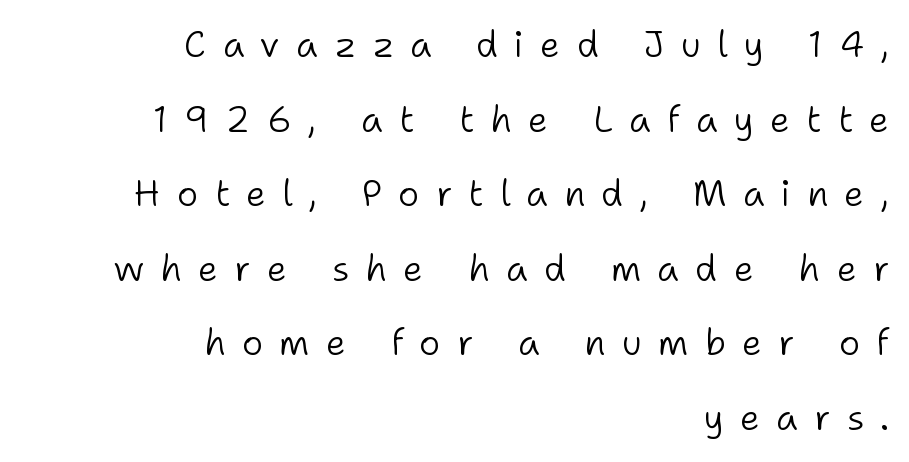
{"serif": "no", "italic": "no", "bold": "no", "weight": "light", "width": "normal", "stroke_contrast": "low", "x_height": "medium", "monospaced": "no", "underline": "no", "align": "right", "line_spacing": "loose", "line_spacing_ratio": 2.07, "letter_spacing": "wide", "letter_spacing_em": 0.45, "glyph_px": 36}
